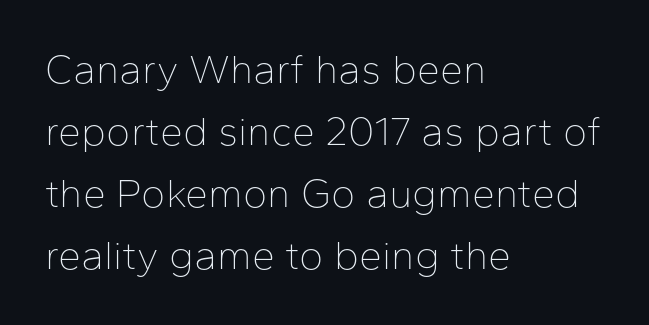
The image shows 41 px thin sans-serif type, upright; set left-aligned, normal line spacing (1.51x), normal letter spacing, not underlined; low stroke contrast and a medium x-height.
